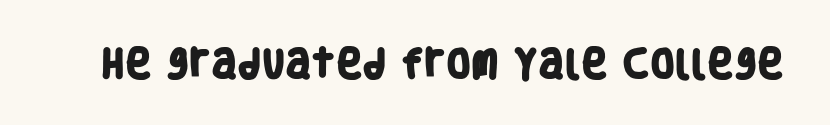
Is the type bold? Yes — the strokes are clearly thick and heavy. Underline: absent. The letters advance in unequal steps, a hallmark of proportional type. The passage shown has conventional tracking throughout. Unlike a traditional serif, this face leaves its strokes unadorned.
